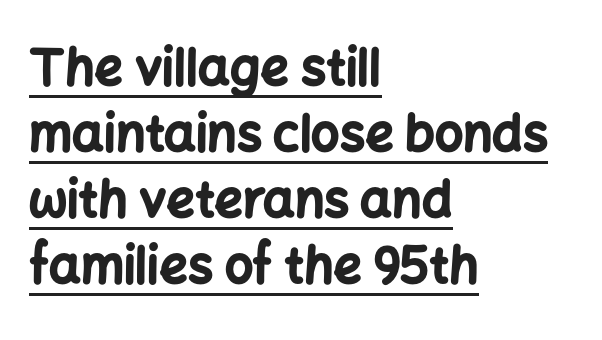
The image shows 50 px bold sans-serif type, upright; set left-aligned, normal line spacing (1.32x), normal letter spacing, underlined; low stroke contrast and a medium x-height.
